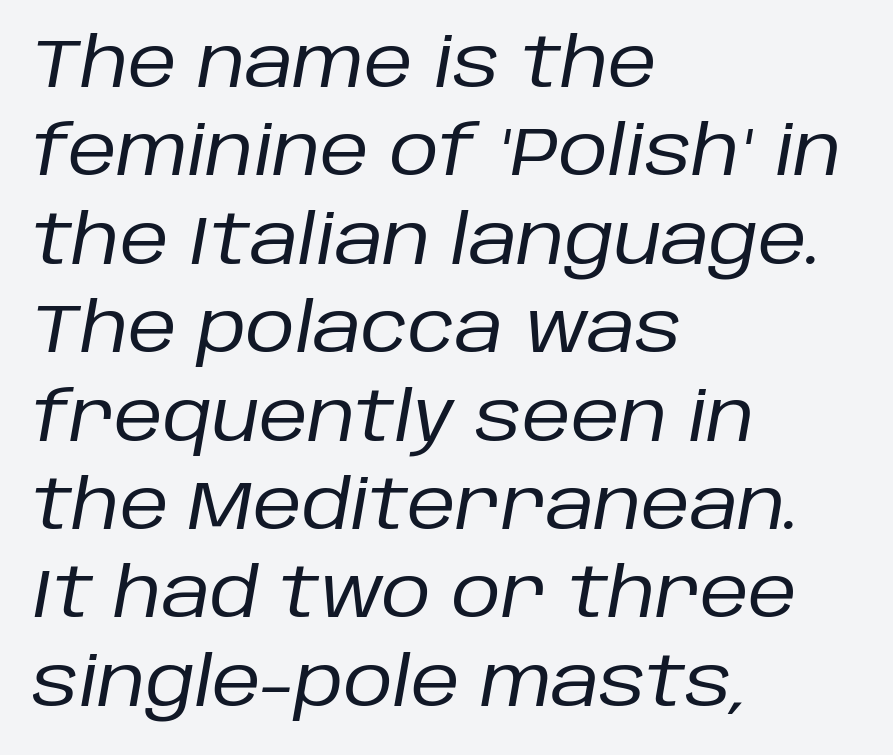
{"italic": "yes", "lean": "right", "slant_degrees": 10, "bold": "no", "weight": "regular", "width": "normal", "stroke_contrast": "low", "x_height": "large", "monospaced": "no", "underline": "no", "align": "left", "line_spacing": "normal", "line_spacing_ratio": 1.3, "letter_spacing": "normal", "letter_spacing_em": 0.0, "glyph_px": 68}
